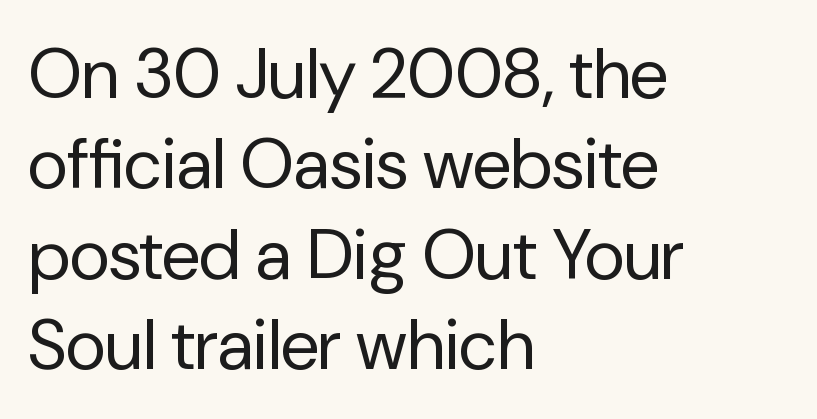
Q: Is the text bold? A: No.
Q: Is the text italic (slanted)? A: No, it is upright.
Q: Is the typeface a serif or a sans-serif typeface? A: Sans-serif.
Q: Is the text underlined? A: No.
Q: How is the paragraph aligned? A: Left-aligned.
Q: Is the spacing between letters normal or unusually wide? A: Normal.
Q: Is the spacing between lines tight, normal or loose? A: Normal.
Q: Width (condensed, normal, or wide)? A: Normal.
Q: Stroke contrast? A: Low.
Q: x-height? A: Medium.
Q: Monospaced? A: No.
